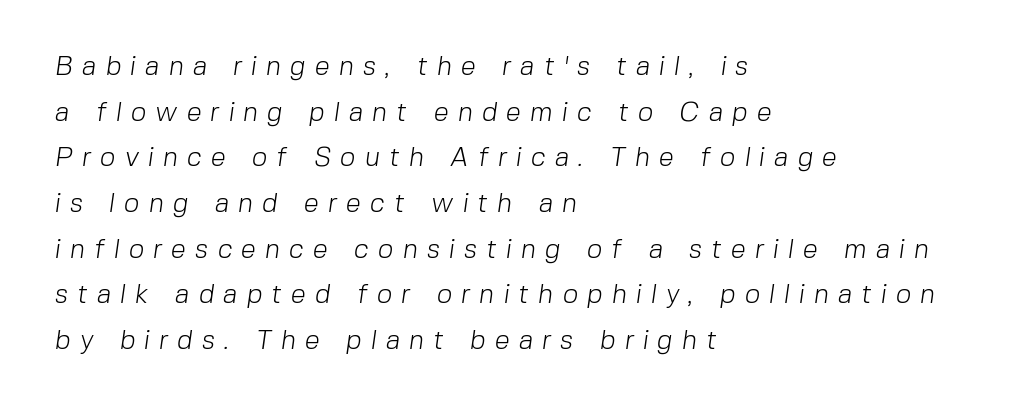
No letter is thick-stroked: the sample isn't bold. The tracking jumps out immediately: characters are airy and widely separated. In terms of leading, this rendering sits right in the middle. The zone under the glyphs is completely vacant. Which margin do the lines hug? The left one — the right edge is uneven.
